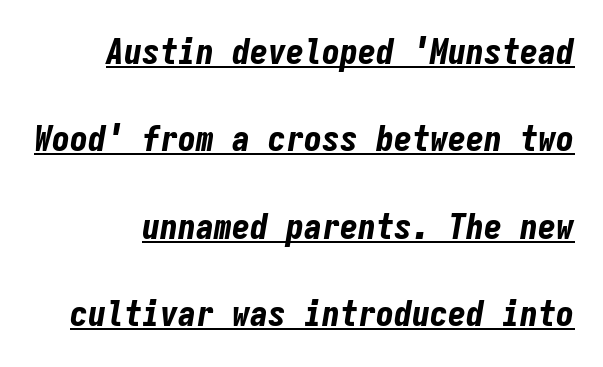
The image shows 36 px bold, condensed type, italic (leaning right), monospaced; set loose line spacing (2.43x), normal letter spacing, underlined; low stroke contrast and a medium x-height.
